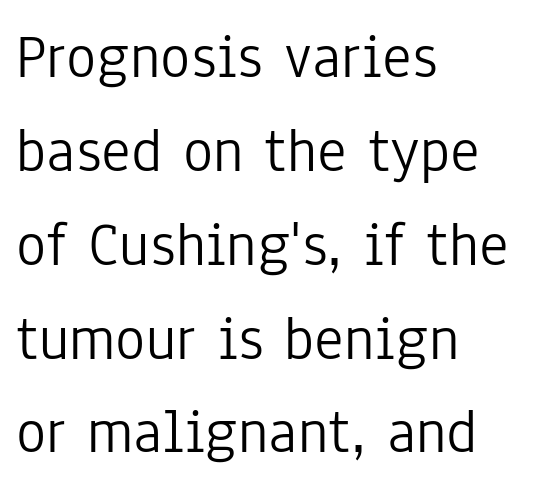
Q: Is the text bold? A: No.
Q: Is the text italic (slanted)? A: No, it is upright.
Q: Is the typeface a serif or a sans-serif typeface? A: Sans-serif.
Q: Is the text underlined? A: No.
Q: How is the paragraph aligned? A: Left-aligned.
Q: Is the spacing between letters normal or unusually wide? A: Normal.
Q: Is the spacing between lines tight, normal or loose? A: Normal.
Q: Width (condensed, normal, or wide)? A: Condensed.
Q: Stroke contrast? A: Low.
Q: x-height? A: Medium.
Q: Monospaced? A: No.
